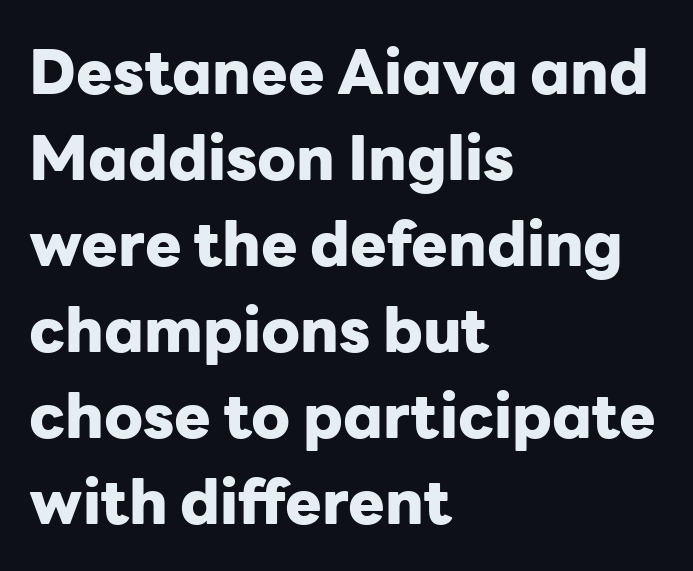
The image shows 61 px heavy sans-serif type, upright; set left-aligned, normal line spacing (1.41x), normal letter spacing, not underlined; low stroke contrast and a medium x-height.
